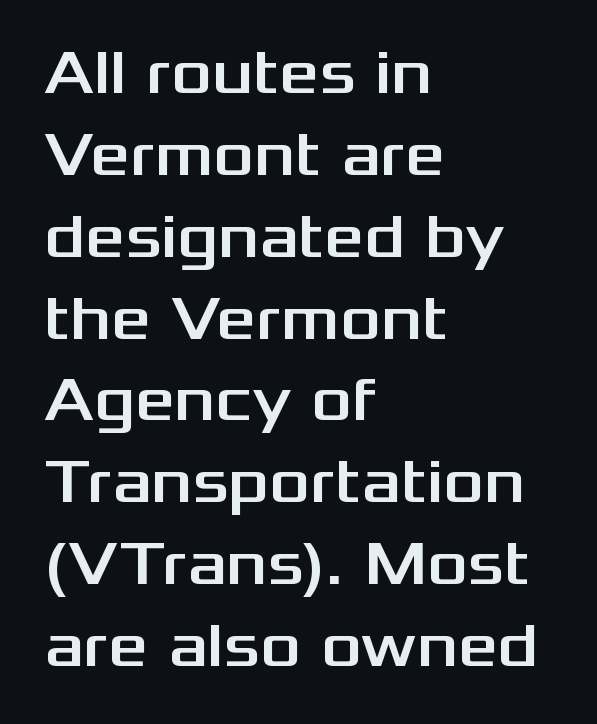
The image shows 62 px wide sans-serif type, upright; set left-aligned, normal line spacing (1.32x), normal letter spacing, not underlined; medium stroke contrast and a medium x-height.
